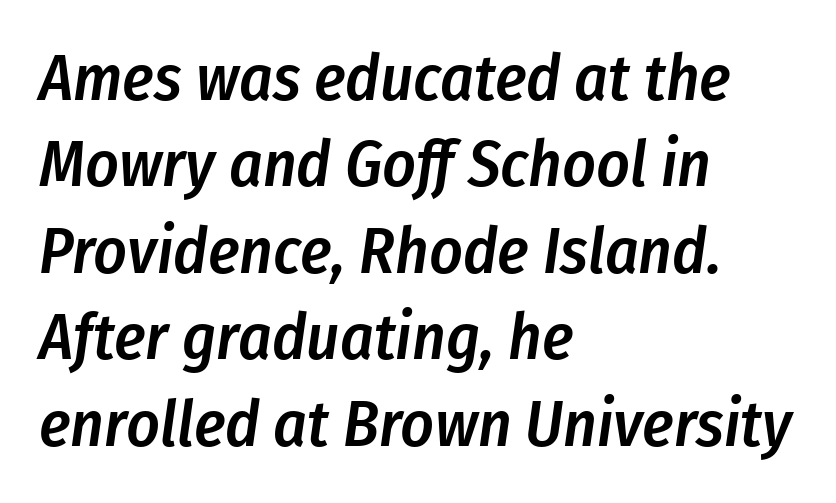
Q: Is the text bold? A: Semi-bold.
Q: Is the text italic (slanted)? A: Yes, it leans right by about 8 degrees.
Q: Is the text underlined? A: No.
Q: How is the paragraph aligned? A: Left-aligned.
Q: Is the spacing between letters normal or unusually wide? A: Normal.
Q: Is the spacing between lines tight, normal or loose? A: Normal.
Q: Width (condensed, normal, or wide)? A: Condensed.
Q: Stroke contrast? A: Low.
Q: x-height? A: Medium.
Q: Monospaced? A: No.
